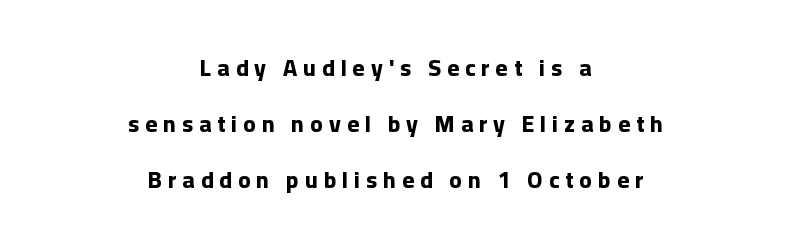
The whitespace from short lines is split evenly between both sides. Look at the tracking — it's clearly loosened, letters drifting apart. Reading down the column, the eye jumps a long way to each next line. Do the letters lean? They stand straight.
